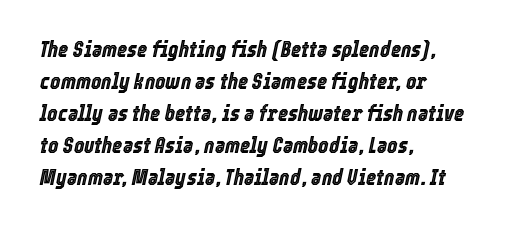
The rag falls on the right side of this text block. Notice how the stems are inclined rather than vertical — that's the hallmark of italics. Honestly, the letter spacing is just normal — you wouldn't notice it. Line spacing here is normal.
